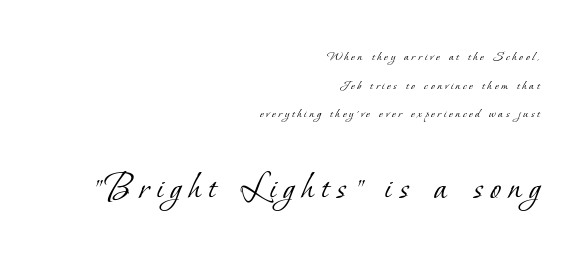
One glance says open: line gaps are wider than usual. Each line ends at the same right margin while the left side varies. The rendering uses natural spacing where letterforms have individual widths. Between one letter and the next there's a generous, obvious gap. Typesetter's note — lower block bumped up in size, upper block left smaller. Anything drawn beneath the words? Only blank space.
